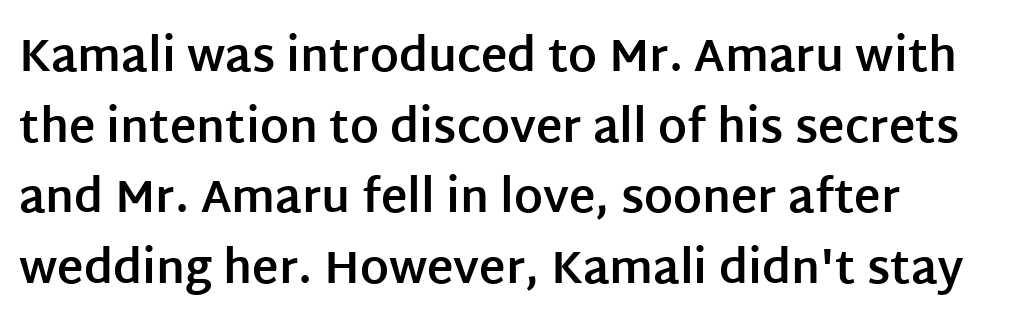
The image shows 45 px bold sans-serif type, upright; set left-aligned, normal line spacing (1.57x), normal letter spacing, not underlined; low stroke contrast and a large x-height.
